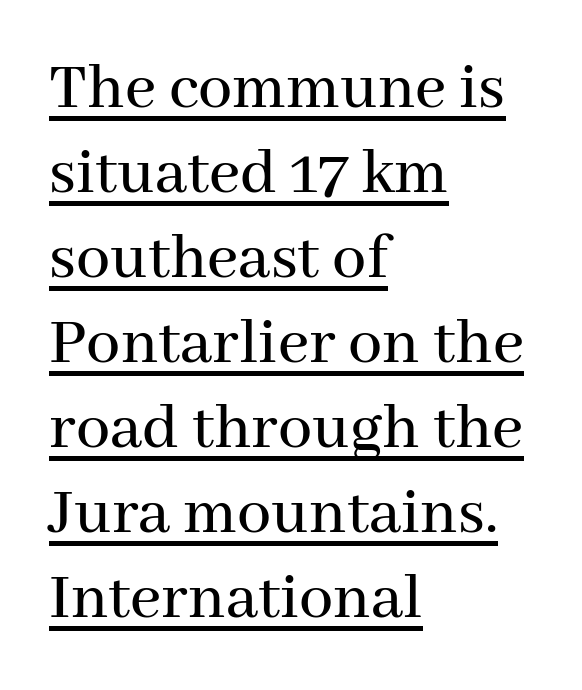
{"serif": "yes", "italic": "no", "width": "normal", "stroke_contrast": "medium", "x_height": "medium", "monospaced": "no", "underline": "yes", "align": "left", "line_spacing": "normal", "line_spacing_ratio": 1.25, "letter_spacing": "normal", "letter_spacing_em": 0.0, "glyph_px": 68}
